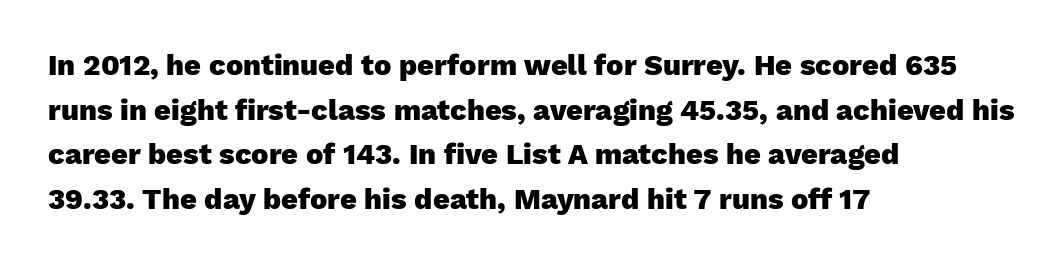
Compared with an ordinary text face, these strokes are far heavier — a full bold. One-word summary of the alignment: left. Looks like regular typesetting: each glyph gets only the width it needs. The passage shown is typeset with a sans-serif family. This is the regular roman posture of the typeface. Observe the ordinary spacing: letters are neighbours, not strangers.
